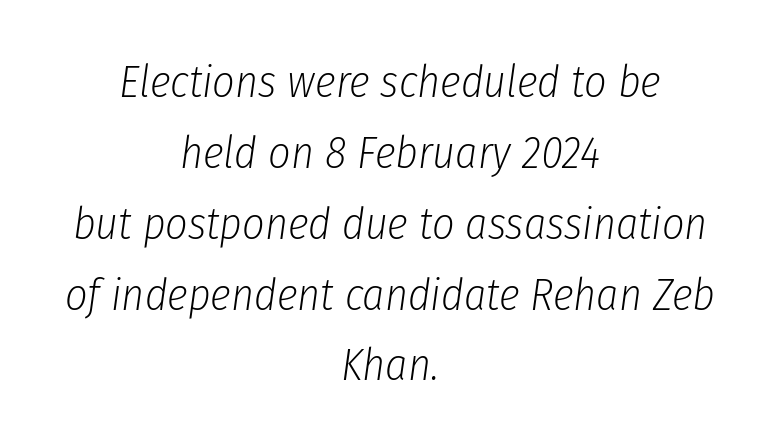
Do the characters align in a grid? No, the font is proportional. Glance below the letters and you will spot only blank space. The whole block is typeset with a tilt. The line texture is even and compact thanks to regular tracking. A light-to-regular cut is what we see here. Which margin do the lines hug? Neither — every line sits in the middle.
